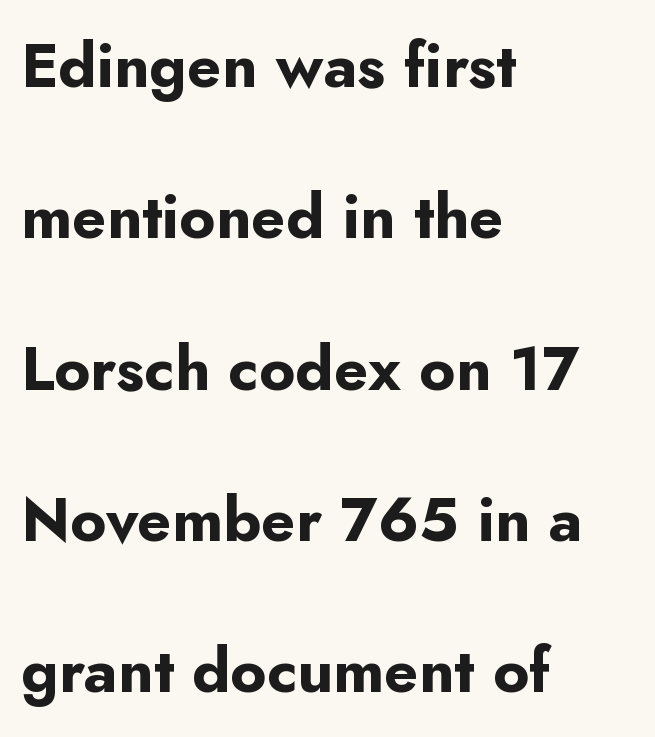
{"serif": "no", "italic": "no", "bold": "yes", "weight": "bold", "width": "normal", "stroke_contrast": "low", "x_height": "small", "monospaced": "no", "underline": "no", "align": "left", "line_spacing": "loose", "line_spacing_ratio": 2.44, "letter_spacing": "normal", "letter_spacing_em": 0.0, "glyph_px": 62}
